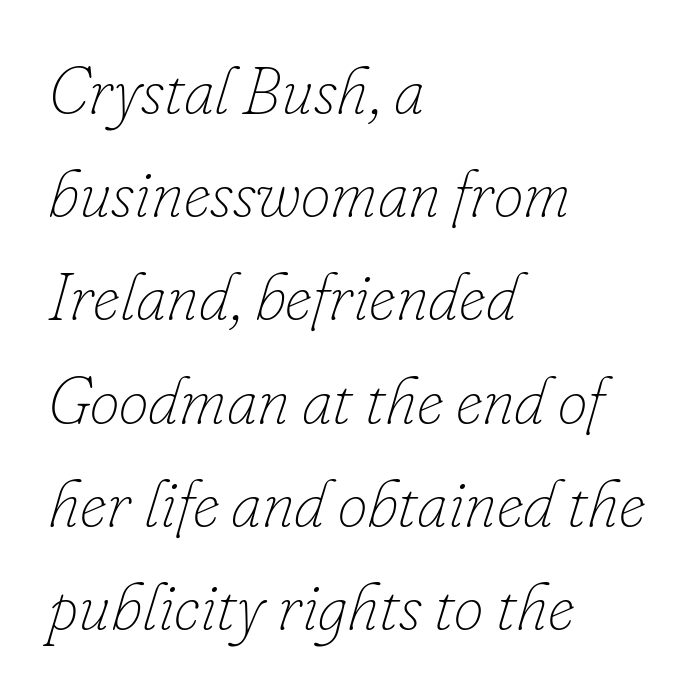
Q: Is the text bold? A: No.
Q: Is the text italic (slanted)? A: Yes, it leans right by about 16 degrees.
Q: Is the text underlined? A: No.
Q: How is the paragraph aligned? A: Left-aligned.
Q: Is the spacing between letters normal or unusually wide? A: Normal.
Q: Is the spacing between lines tight, normal or loose? A: Normal.
Q: Width (condensed, normal, or wide)? A: Normal.
Q: Stroke contrast? A: Low.
Q: x-height? A: Small.
Q: Monospaced? A: No.
